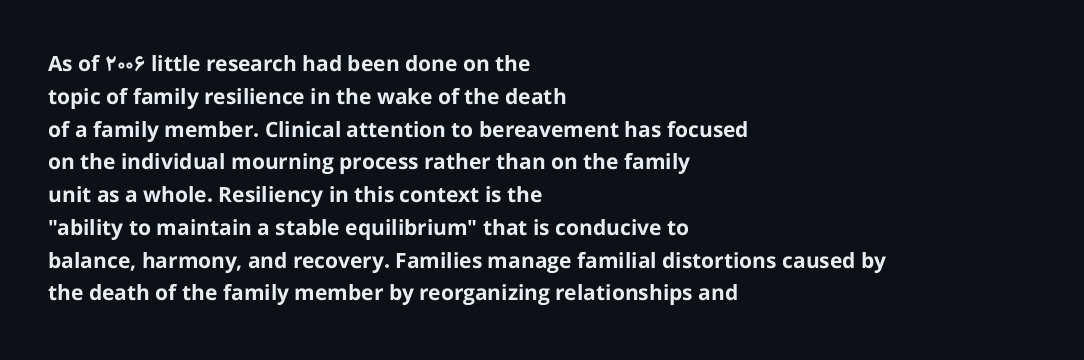
Weight check: bold — yes, fully. This rendering features lettering with no underline. This is the regular roman posture of the typeface. Is there much room between lines? A standard amount, neither cramped nor airy. No extra tracking has been applied to these lines. The rag falls on the right side of this text block.
